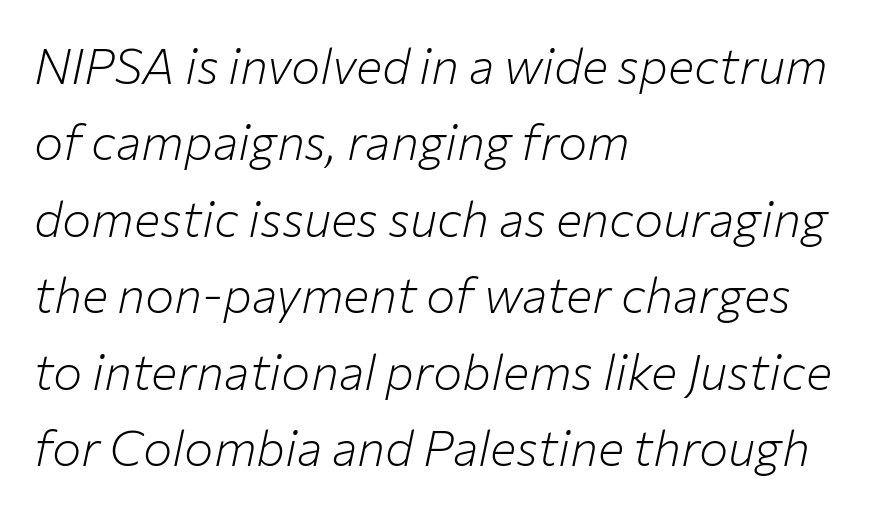
Is this a heavy cut? Hardly; it is regular or lighter. Descender tails drop into unmarked territory. Caption: standard tracking, unaltered. This sample is left-justified, so line endings fall wherever the words run out. Notice how the stems are inclined rather than vertical — that's the hallmark of italics.
